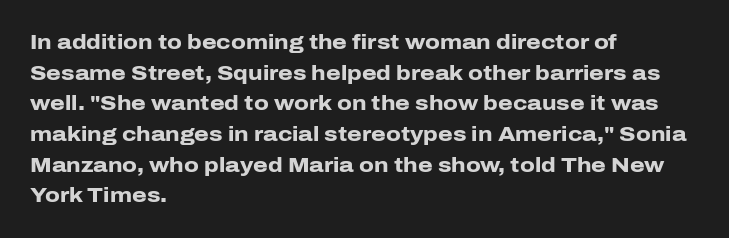
The image shows 21 px bold type, upright; set left-aligned, normal line spacing (1.46x), normal letter spacing, not underlined.
